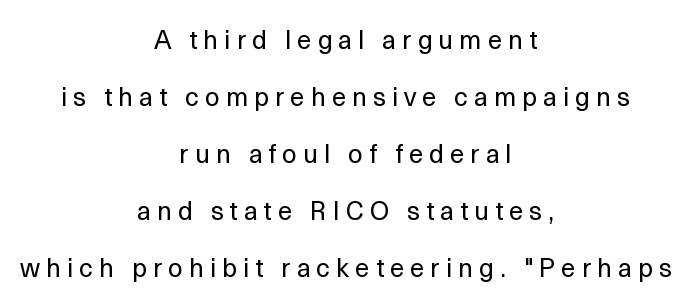
A clean baseline with only descenders dipping below it. Notice how the stems are strictly vertical — no italics here. Weight: not bold — regular or lighter. You could fit nearly another row in the gap between these rows.
